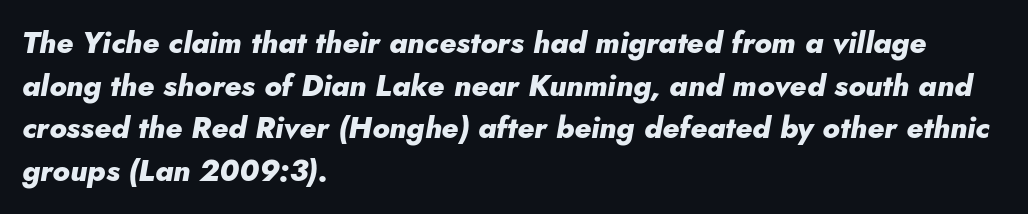
Quick note: italic. The face used here is rendered with its standard letterfit. Leading: standard. Looks like regular typesetting: each glyph gets only the width it needs. Type without underlining. A dark, heavy texture on the line: the type is bold.
